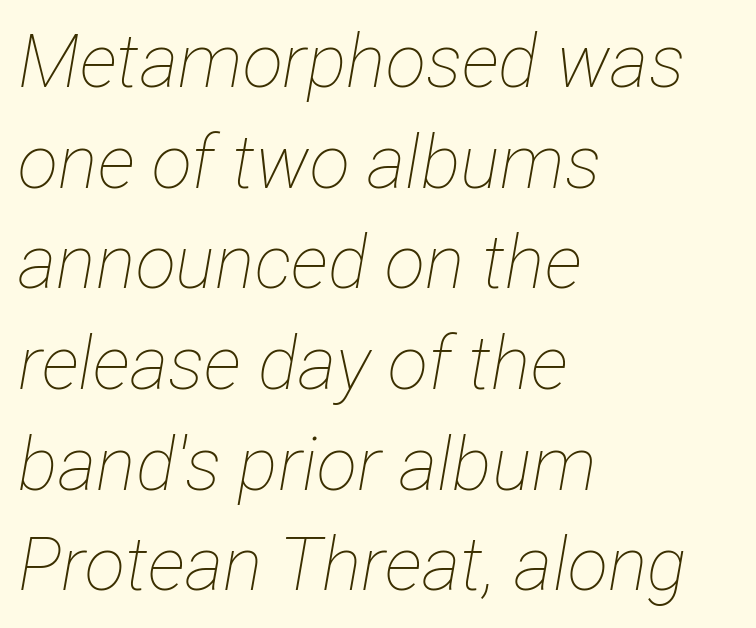
This sample keeps an unexceptional amount of space between lines. Is this a fixed-width face? No — the glyphs have proportional, varying widths. The passage shown has conventional tracking throughout. Summary of weight: not heavy and not bold. Slanted lettering throughout.
